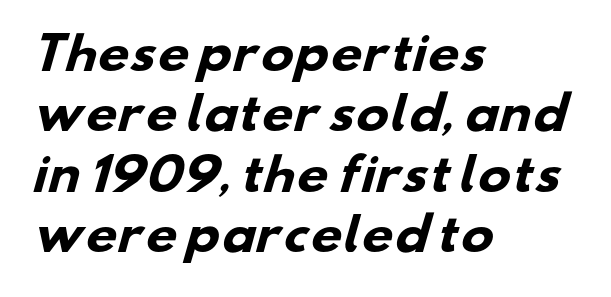
Q: Is the text bold? A: Yes.
Q: Is the typeface a serif or a sans-serif typeface? A: Sans-serif.
Q: Is the text underlined? A: No.
Q: How is the paragraph aligned? A: Left-aligned.
Q: Is the spacing between letters normal or unusually wide? A: Normal.
Q: Is the spacing between lines tight, normal or loose? A: Normal.
Q: Width (condensed, normal, or wide)? A: Wide.
Q: Stroke contrast? A: Low.
Q: x-height? A: Small.
Q: Monospaced? A: No.
